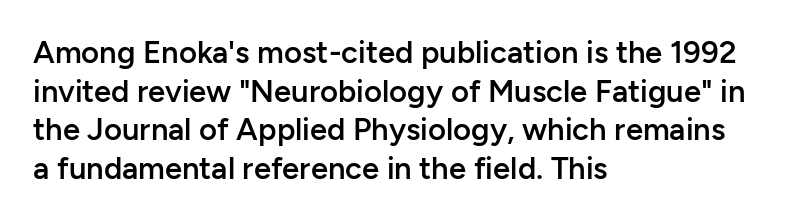
The image shows 31 px semibold sans-serif type, upright; set left-aligned, normal line spacing (1.25x), normal letter spacing, not underlined; low stroke contrast and a medium x-height.
